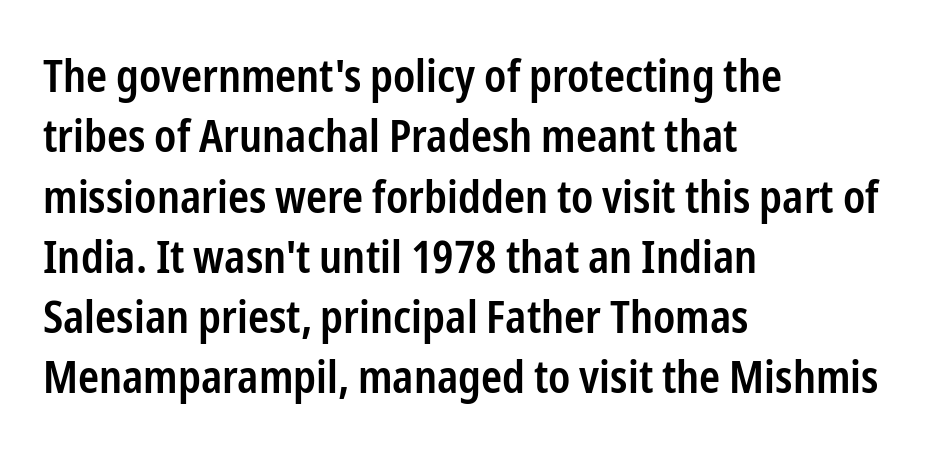
The image shows 45 px semibold, condensed sans-serif type, upright; set left-aligned, normal line spacing (1.34x), normal letter spacing, not underlined; low stroke contrast and a medium x-height.
